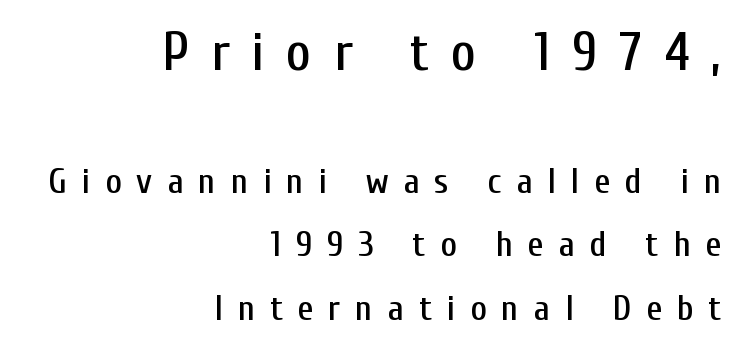
Q: Is the text italic (slanted)? A: No, it is upright.
Q: Is the typeface a serif or a sans-serif typeface? A: Sans-serif.
Q: Is the text underlined? A: No.
Q: How is the paragraph aligned? A: Right-aligned.
Q: Is the spacing between letters normal or unusually wide? A: Unusually wide.
Q: Which block of text is set in a larger size, the first (top) or the second (bottom)? A: The first (top) one.
Q: Width (condensed, normal, or wide)? A: Condensed.
Q: Stroke contrast? A: Low.
Q: x-height? A: Medium.
Q: Monospaced? A: No.
